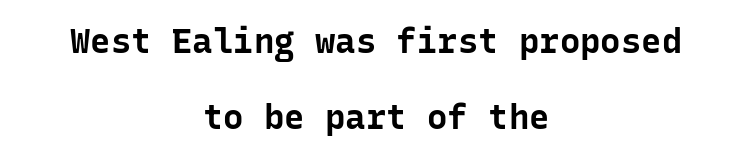
The image shows 34 px bold sans-serif type, upright, monospaced; set centered, loose line spacing (2.24x), normal letter spacing, not underlined; low stroke contrast and a medium x-height.
